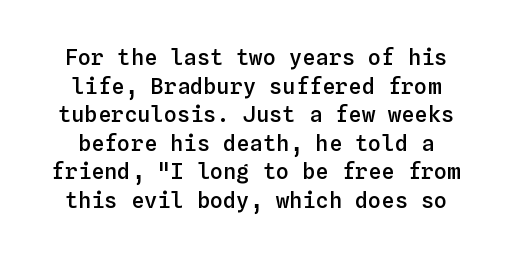
Q: Is the text bold? A: Semi-bold.
Q: Is the text italic (slanted)? A: No, it is upright.
Q: Is the text underlined? A: No.
Q: Is the spacing between letters normal or unusually wide? A: Normal.
Q: Is the spacing between lines tight, normal or loose? A: Normal.
